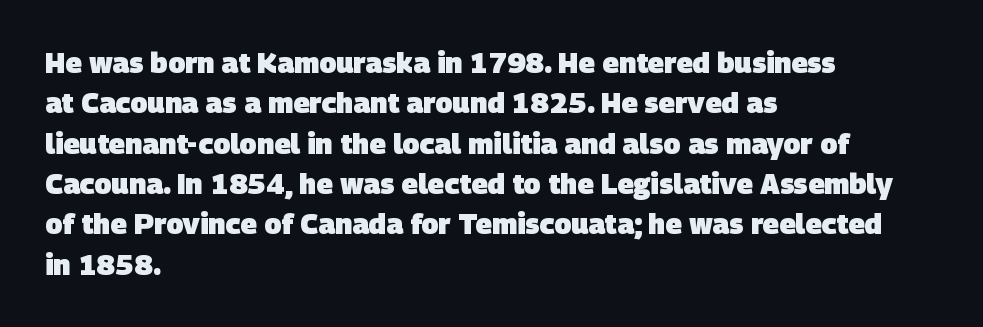
A classic flush-left, rag-right setting is used for this passage. A typesetter would call this zero additional tracking. Letters rest on an invisible, unmarked baseline. The rendering uses a bold face; every stroke is thick and dark. Rows of type keep a routine distance in the vertical direction.
